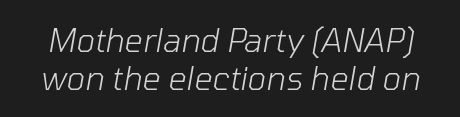
Yep, that's italic — everything's leaning. Do the characters align in a grid? No, the font is proportional. No extra tracking has been applied to these lines. Heft: none added — not bold. Underlining? Definitely not there.
